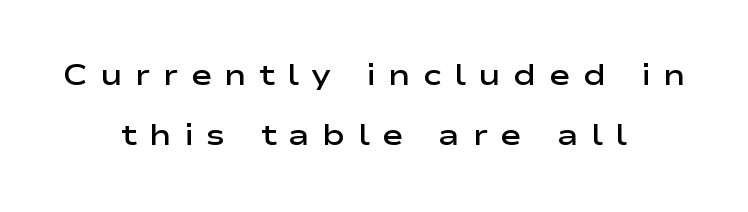
Looks like regular typesetting: each glyph gets only the width it needs. Observe the wide spacing: letters keep a clear distance from each other. The glyphs are unaccompanied by any horizontal stroke below them. The rag falls on both sides of this text block equally. Notice the wide empty band between every row — that's loose leading.
